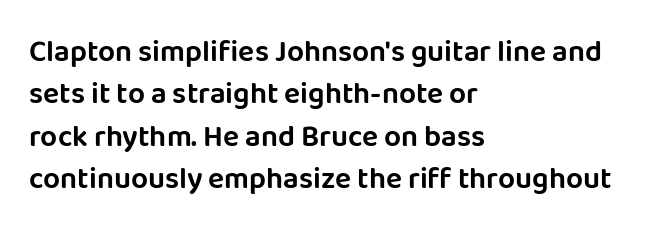
Q: Is the text italic (slanted)? A: No, it is upright.
Q: Is the typeface a serif or a sans-serif typeface? A: Sans-serif.
Q: Is the text underlined? A: No.
Q: How is the paragraph aligned? A: Left-aligned.
Q: Is the spacing between letters normal or unusually wide? A: Normal.
Q: Is the spacing between lines tight, normal or loose? A: Normal.
Q: Width (condensed, normal, or wide)? A: Normal.
Q: Stroke contrast? A: Low.
Q: x-height? A: Large.
Q: Monospaced? A: No.
